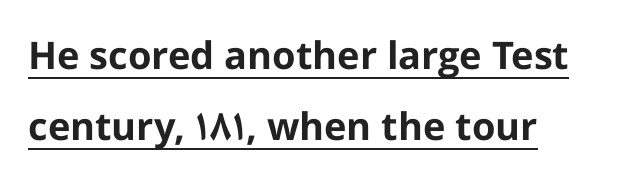
Q: Is the text bold? A: Yes.
Q: Is the text italic (slanted)? A: No, it is upright.
Q: Is the typeface a serif or a sans-serif typeface? A: Sans-serif.
Q: Is the text underlined? A: Yes.
Q: How is the paragraph aligned? A: Left-aligned.
Q: Is the spacing between letters normal or unusually wide? A: Normal.
Q: Width (condensed, normal, or wide)? A: Normal.
Q: Stroke contrast? A: Low.
Q: x-height? A: Medium.
Q: Monospaced? A: No.
